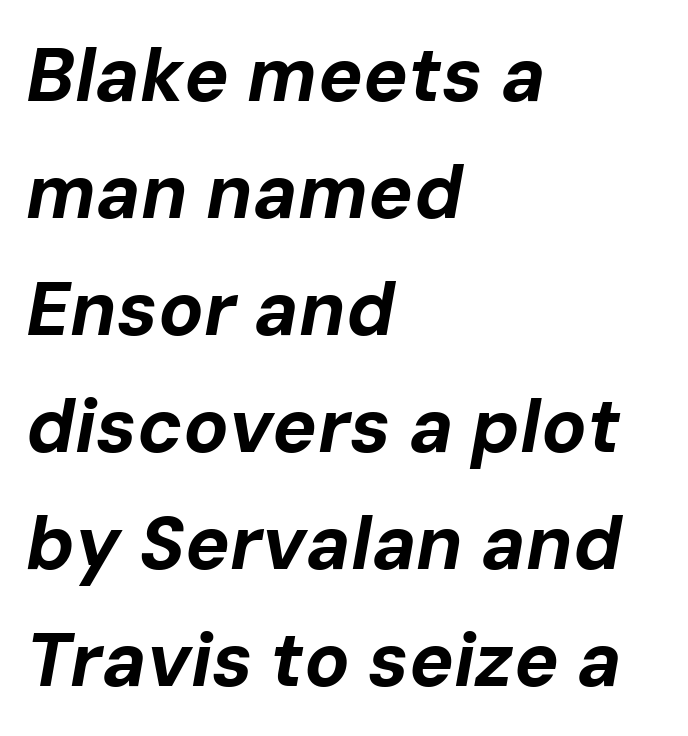
Q: Is the text bold? A: Yes.
Q: Is the text italic (slanted)? A: Yes, it leans right by about 10 degrees.
Q: Is the text underlined? A: No.
Q: How is the paragraph aligned? A: Left-aligned.
Q: Is the spacing between letters normal or unusually wide? A: Normal.
Q: Is the spacing between lines tight, normal or loose? A: Normal.
Q: Width (condensed, normal, or wide)? A: Normal.
Q: Stroke contrast? A: Low.
Q: x-height? A: Medium.
Q: Monospaced? A: No.
